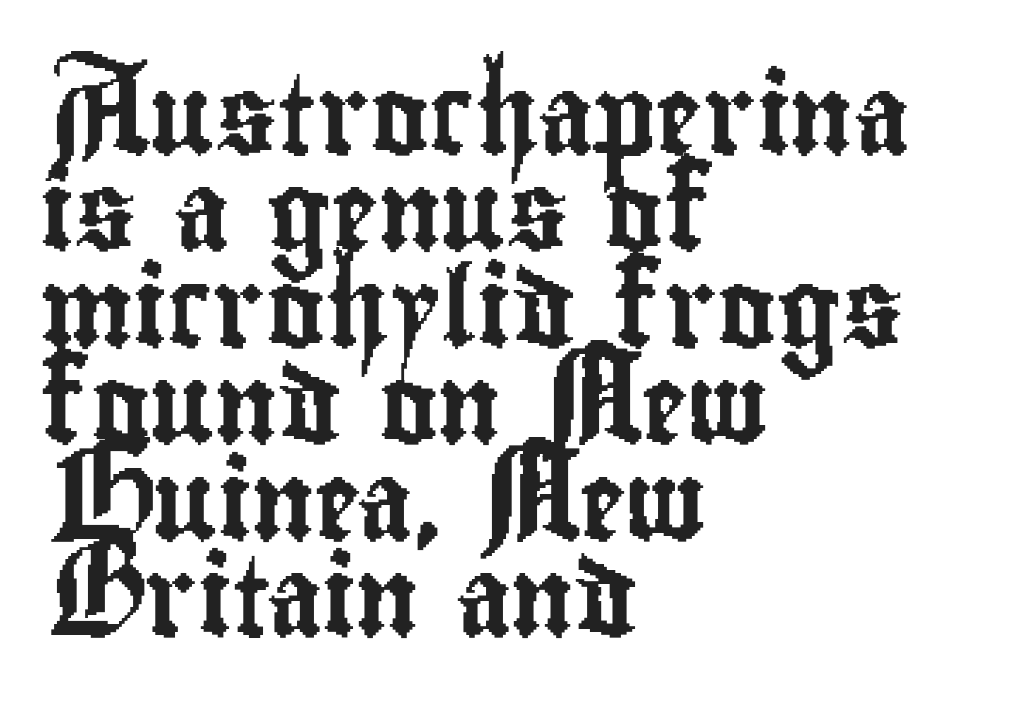
{"serif": "no", "italic": "no", "width": "condensed", "stroke_contrast": "low", "x_height": "small", "monospaced": "no", "underline": "no", "align": "left", "line_spacing_ratio": 1.22, "letter_spacing": "normal", "letter_spacing_em": 0.0, "glyph_px": 79}
